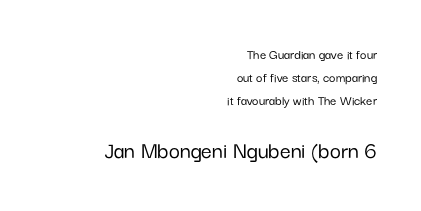
{"italic": "no", "underline": "no", "align": "right", "line_spacing": "normal", "line_spacing_ratio": 1.65, "letter_spacing": "normal", "letter_spacing_em": 0.0, "larger_block": "second", "size_ratio": 1.71, "glyph_px": 24}
